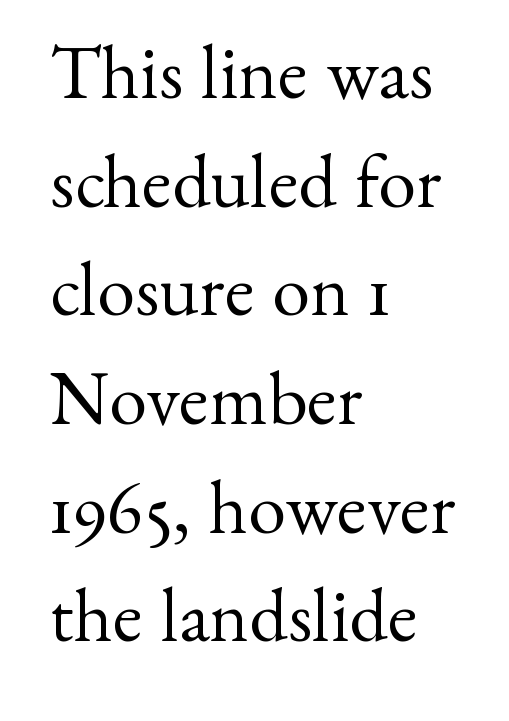
{"serif": "yes", "italic": "no", "bold": "no", "weight": "regular", "width": "normal", "stroke_contrast": "medium", "x_height": "small", "monospaced": "no", "underline": "no", "align": "left", "line_spacing": "normal", "line_spacing_ratio": 1.43, "letter_spacing": "normal", "letter_spacing_em": 0.0, "glyph_px": 76}
